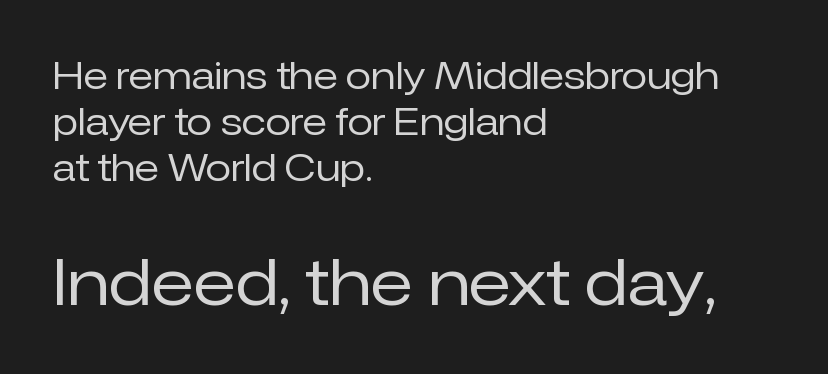
Q: Is the text bold? A: No.
Q: Is the text italic (slanted)? A: No, it is upright.
Q: Is the typeface a serif or a sans-serif typeface? A: Sans-serif.
Q: Is the text underlined? A: No.
Q: How is the paragraph aligned? A: Left-aligned.
Q: Is the spacing between letters normal or unusually wide? A: Normal.
Q: Is the spacing between lines tight, normal or loose? A: Normal.
Q: Which block of text is set in a larger size, the first (top) or the second (bottom)? A: The second (bottom) one.
Q: Width (condensed, normal, or wide)? A: Normal.
Q: Stroke contrast? A: Low.
Q: x-height? A: Medium.
Q: Monospaced? A: No.
